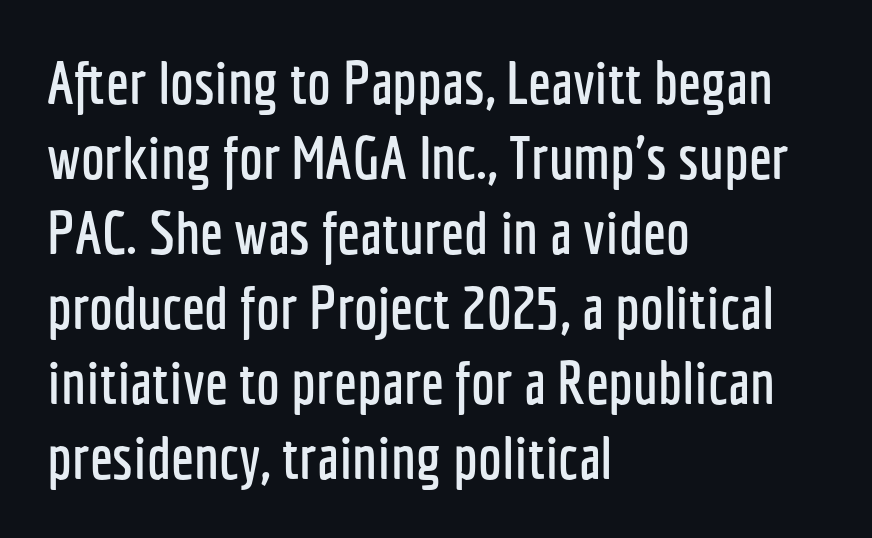
The image shows 60 px condensed sans-serif type, upright; set left-aligned, normal line spacing (1.25x), normal letter spacing, not underlined; low stroke contrast and a medium x-height.
